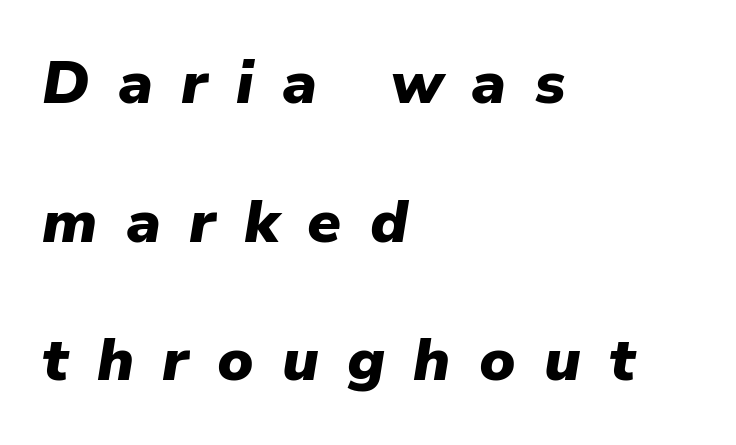
Anything drawn beneath the words? Only blank space. Character widths vary here, with narrow letters taking less room than wide ones. Compared with typical body copy, the letter spacing here is much looser. Typeset ragged right — the left edge is the straight one. The axis of the letterforms is tilted away from vertical.
